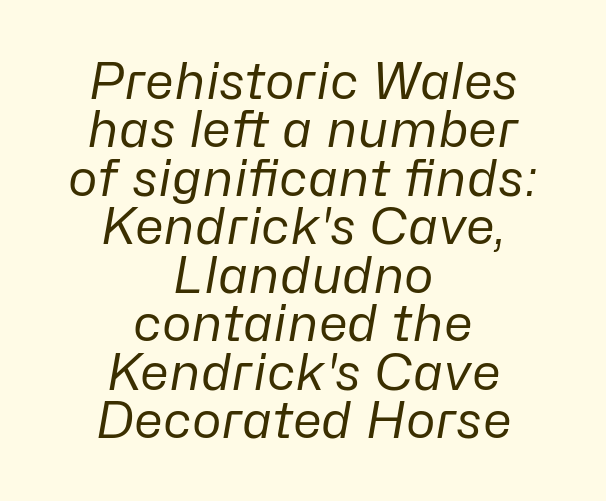
No extra ink here — the face is not bold. Descenders are the only things crossing below the line. These lines huddle together more closely than default settings would place them. The whitespace from short lines is split evenly between both sides. Varying glyph widths throughout — classic text-font behaviour. This sample uses an oblique cut, with every glyph tilted off the vertical.
